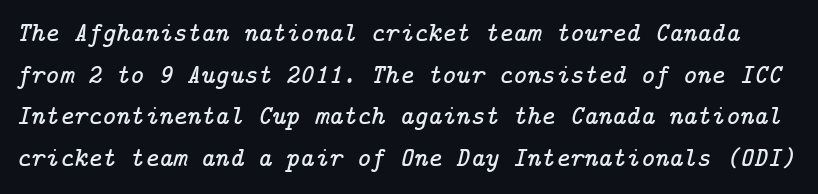
{"italic": "yes", "lean": "right", "slant_degrees": 14, "underline": "no", "line_spacing": "normal", "line_spacing_ratio": 1.54, "letter_spacing": "normal", "letter_spacing_em": 0.0, "glyph_px": 27}
